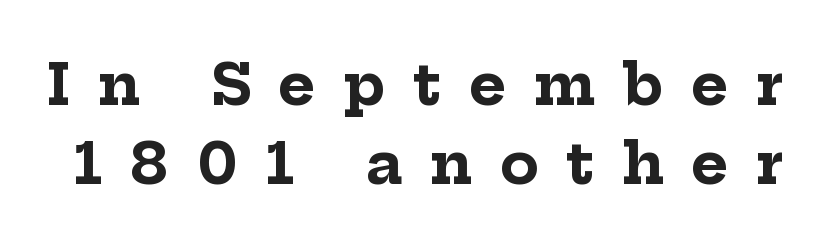
Q: Is the text bold? A: Yes.
Q: Is the text italic (slanted)? A: No, it is upright.
Q: Is the typeface a serif or a sans-serif typeface? A: Serif.
Q: Is the text underlined? A: No.
Q: Is the spacing between letters normal or unusually wide? A: Unusually wide.
Q: Is the spacing between lines tight, normal or loose? A: Normal.
Q: Width (condensed, normal, or wide)? A: Normal.
Q: Stroke contrast? A: Low.
Q: x-height? A: Medium.
Q: Monospaced? A: No.
